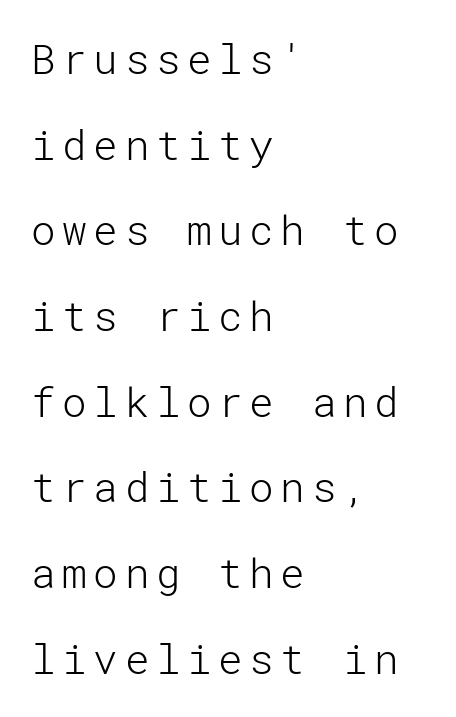
Q: Is the text bold? A: No.
Q: Is the text italic (slanted)? A: No, it is upright.
Q: Is the typeface a serif or a sans-serif typeface? A: Sans-serif.
Q: Is the text underlined? A: No.
Q: How is the paragraph aligned? A: Left-aligned.
Q: Is the spacing between lines tight, normal or loose? A: Loose.
Q: Width (condensed, normal, or wide)? A: Normal.
Q: Stroke contrast? A: Low.
Q: x-height? A: Medium.
